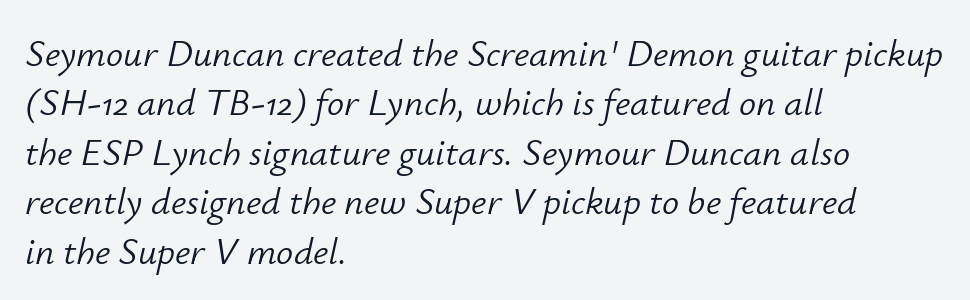
Just letters on the line, the space beneath them empty. This rendering uses left alignment, leaving the right contour irregular. Looking at the ascenders, they clearly lean. Standard letterfit; no display-style spreading of the glyphs. Caption: face not bold, strokes unweighted. Varying glyph widths throughout — classic text-font behaviour.
